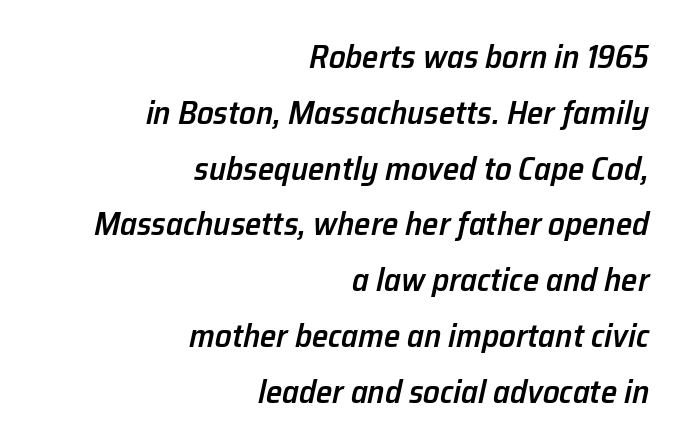
{"italic": "yes", "lean": "right", "slant_degrees": 12, "bold": "semi", "weight": "semibold", "width": "normal", "stroke_contrast": "low", "x_height": "medium", "monospaced": "no", "underline": "no", "align": "right", "line_spacing": "normal", "line_spacing_ratio": 1.69, "letter_spacing": "normal", "letter_spacing_em": 0.0, "glyph_px": 33}
